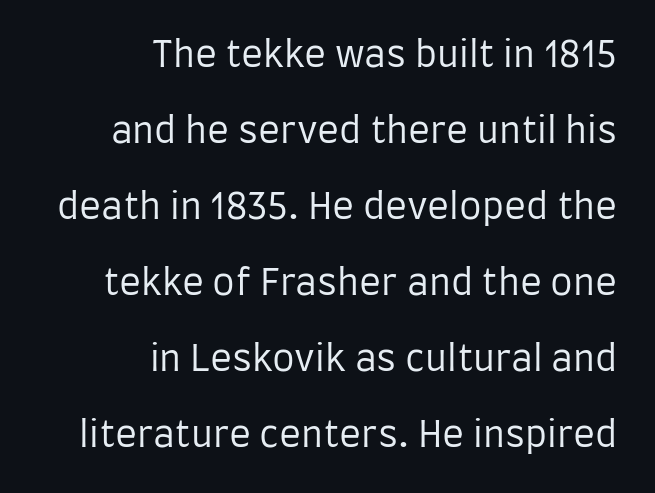
{"serif": "no", "italic": "no", "bold": "no", "weight": "regular", "width": "condensed", "stroke_contrast": "low", "x_height": "large", "monospaced": "no", "underline": "no", "align": "right", "line_spacing": "loose", "line_spacing_ratio": 2.11, "letter_spacing": "normal", "letter_spacing_em": 0.0, "glyph_px": 36}
